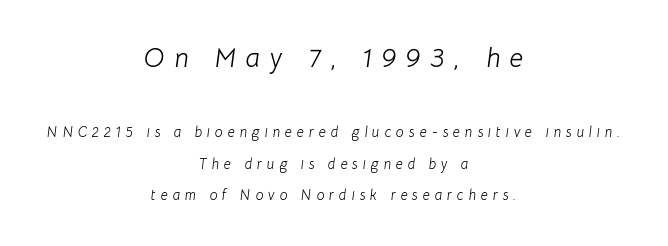
Whoever set this made the first block the dominant, larger element. The setting favours the middle, as headings and verse often do. The font is comparable to plain body text, perhaps lighter. Spacing between characters has been opened up far beyond the box default.
